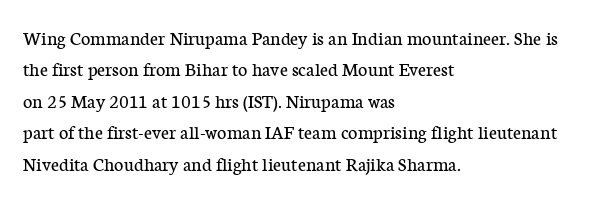
Line spacing here is normal. A typesetter would mark this as roman, not italic. The specimen omits any rule beneath the text block's lines. The rag falls on the right side of this text block. The characters are drawn with everyday or finer stroke widths.
